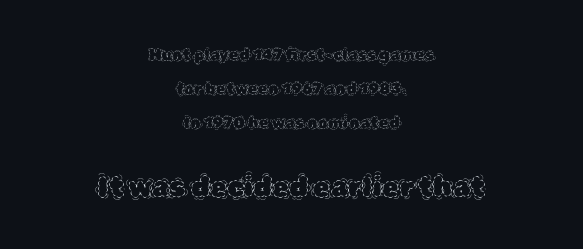
The image shows 28 px thin type, upright; set centered, loose line spacing (2.12x), normal letter spacing, not underlined; the second (bottom) block is 1.75x larger; a large x-height.
